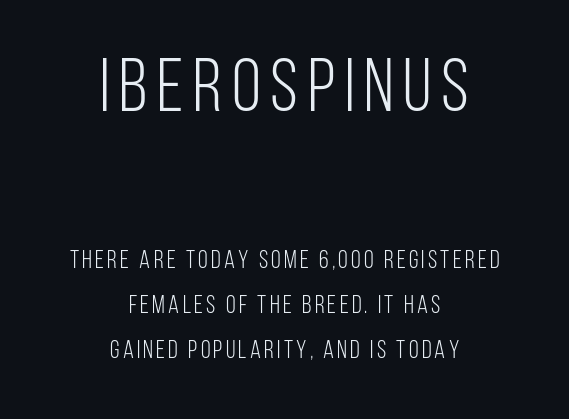
{"serif": "no", "italic": "no", "bold": "no", "weight": "light", "width": "condensed", "stroke_contrast": "low", "x_height": "large", "monospaced": "no", "underline": "no", "align": "center", "line_spacing_ratio": 1.8, "larger_block": "first", "size_ratio": 3.0, "glyph_px": 75}
